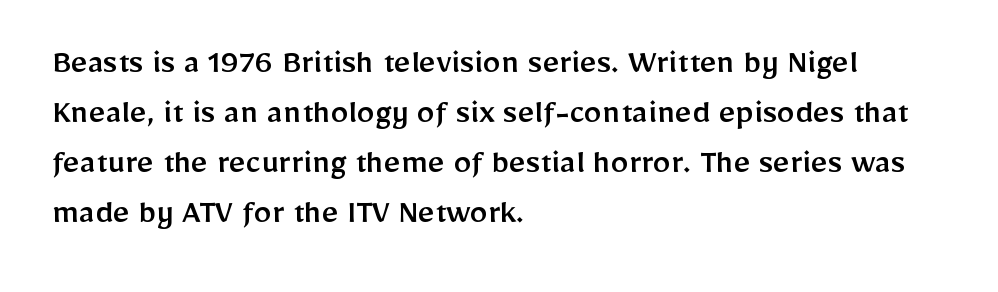
Honestly, the letter spacing is just normal — you wouldn't notice it. What kind of face is this? One without serifs — a sans. When letters stand straight like this, we call the style roman or upright. Rows of type keep a routine distance in the vertical direction.
